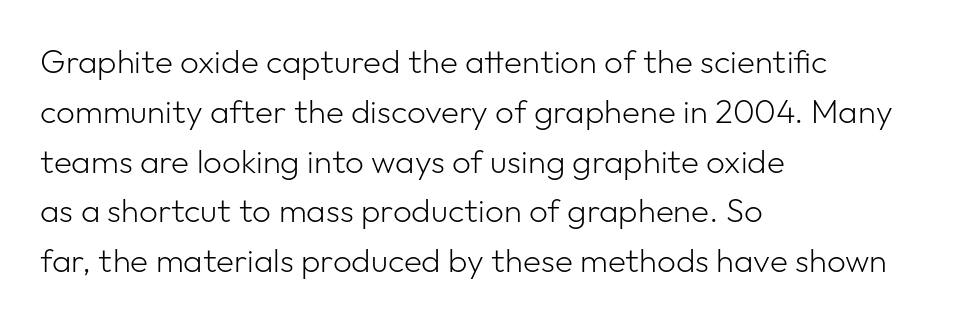
The image shows 33 px light sans-serif type, upright; set left-aligned, normal line spacing (1.51x), normal letter spacing, not underlined; low stroke contrast and a medium x-height.
